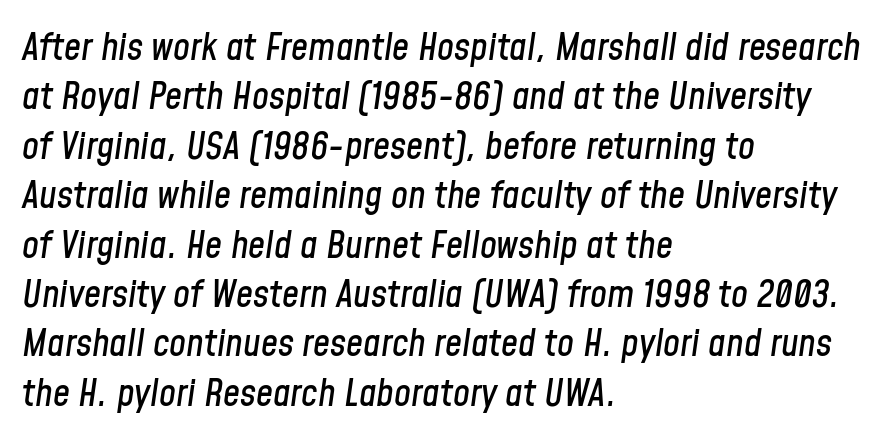
The letters advance in unequal steps, a hallmark of proportional type. Notice how the passage keeps a crisp vertical edge on the left only. Look at the tracking — it's just the regular setting, nothing added. The axis of the letterforms is tilted away from vertical. Quick note: underline off. Summary of vertical rhythm: regular, with standard interline spacing.
